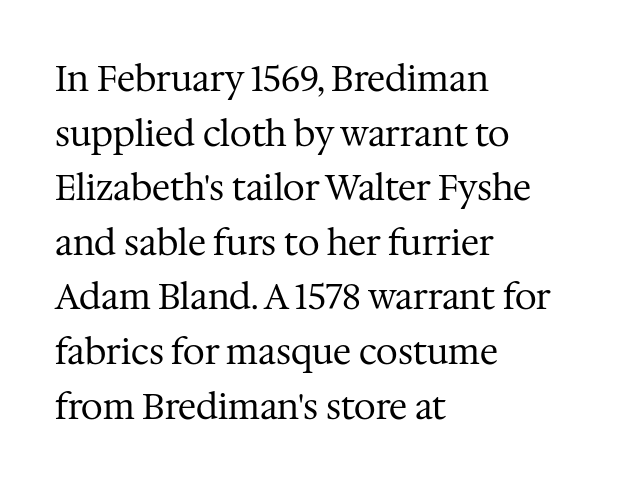
Tracking here is standard; glyphs follow each other at the usual distance. Typographically, this falls in the serif category. The passage shown is not bold in any degree. The rendering uses a moderate line-height, typical for paragraphs. Just letters on the line, the space beneath them empty.
